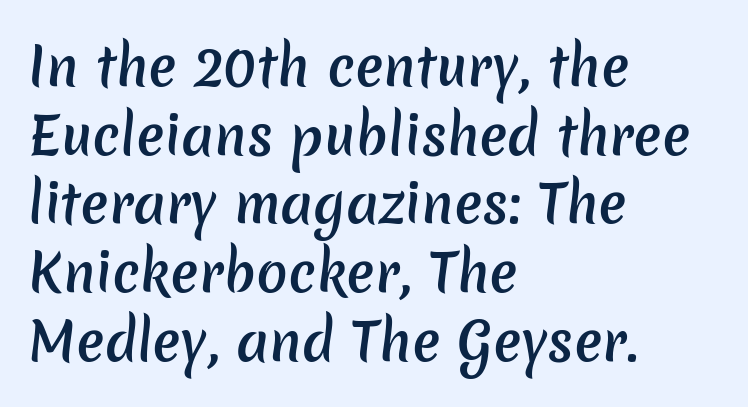
Q: Is the text bold? A: Semi-bold.
Q: Is the typeface a serif or a sans-serif typeface? A: Sans-serif.
Q: Is the text underlined? A: No.
Q: How is the paragraph aligned? A: Left-aligned.
Q: Is the spacing between letters normal or unusually wide? A: Normal.
Q: Is the spacing between lines tight, normal or loose? A: Normal.
Q: Width (condensed, normal, or wide)? A: Normal.
Q: Stroke contrast? A: Low.
Q: x-height? A: Medium.
Q: Monospaced? A: No.
